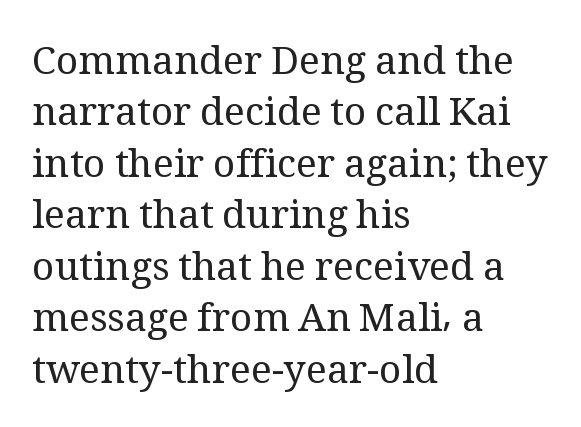
A classic flush-left, rag-right setting is used for this passage. You could not count columns in this text — the font is proportionally spaced. The glyphs in this specimen are seriffed. Vertical spacing — default. The font's upright variant was chosen for this text. This sample uses plain, unmodified letter spacing.
